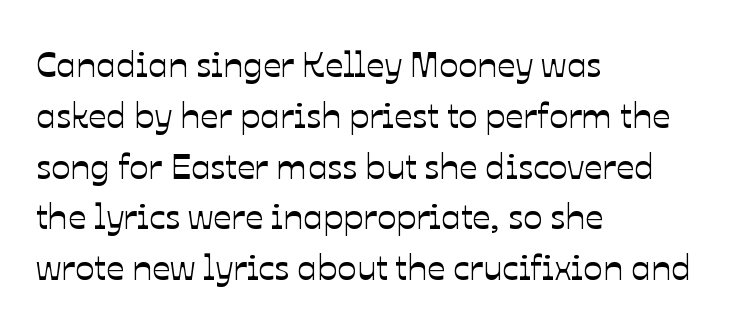
Q: Is the text italic (slanted)? A: No, it is upright.
Q: Is the text underlined? A: No.
Q: How is the paragraph aligned? A: Left-aligned.
Q: Is the spacing between letters normal or unusually wide? A: Normal.
Q: Is the spacing between lines tight, normal or loose? A: Normal.
Q: Width (condensed, normal, or wide)? A: Normal.
Q: Stroke contrast? A: Low.
Q: x-height? A: Medium.
Q: Monospaced? A: No.
